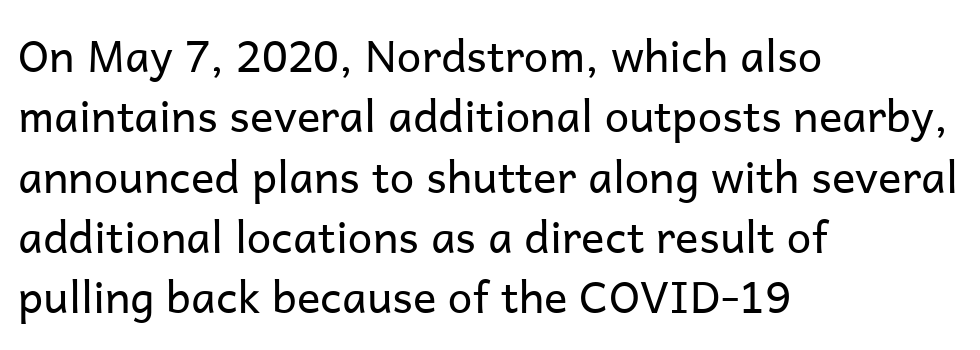
Q: Is the text bold? A: No.
Q: Is the text italic (slanted)? A: No, it is upright.
Q: Is the typeface a serif or a sans-serif typeface? A: Sans-serif.
Q: Is the text underlined? A: No.
Q: How is the paragraph aligned? A: Left-aligned.
Q: Is the spacing between letters normal or unusually wide? A: Normal.
Q: Is the spacing between lines tight, normal or loose? A: Normal.
Q: Width (condensed, normal, or wide)? A: Normal.
Q: Stroke contrast? A: Low.
Q: x-height? A: Medium.
Q: Monospaced? A: No.
